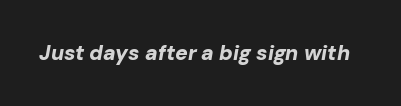
Letters rest on an invisible, unmarked baseline. Between one letter and the next there's only the usual sliver of space. Typographic density is high because the face is bold. When letters slant like this, we call the style italic.
